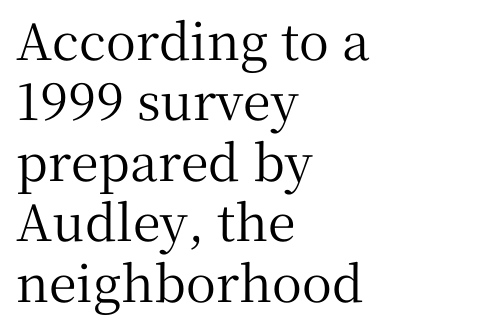
Q: Is the text italic (slanted)? A: No, it is upright.
Q: Is the typeface a serif or a sans-serif typeface? A: Serif.
Q: Is the text underlined? A: No.
Q: How is the paragraph aligned? A: Left-aligned.
Q: Is the spacing between letters normal or unusually wide? A: Normal.
Q: Width (condensed, normal, or wide)? A: Normal.
Q: Stroke contrast? A: Medium.
Q: x-height? A: Medium.
Q: Monospaced? A: No.
